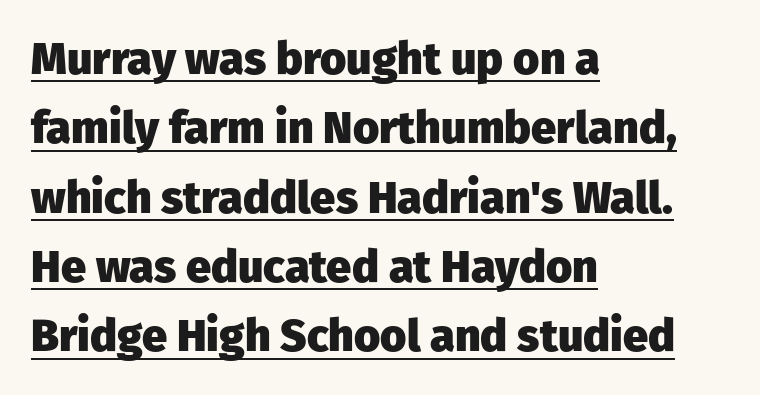
Q: Is the text bold? A: Yes.
Q: Is the text italic (slanted)? A: No, it is upright.
Q: Is the typeface a serif or a sans-serif typeface? A: Sans-serif.
Q: Is the text underlined? A: Yes.
Q: How is the paragraph aligned? A: Left-aligned.
Q: Is the spacing between letters normal or unusually wide? A: Normal.
Q: Is the spacing between lines tight, normal or loose? A: Normal.
Q: Width (condensed, normal, or wide)? A: Normal.
Q: Stroke contrast? A: Low.
Q: x-height? A: Medium.
Q: Monospaced? A: No.
